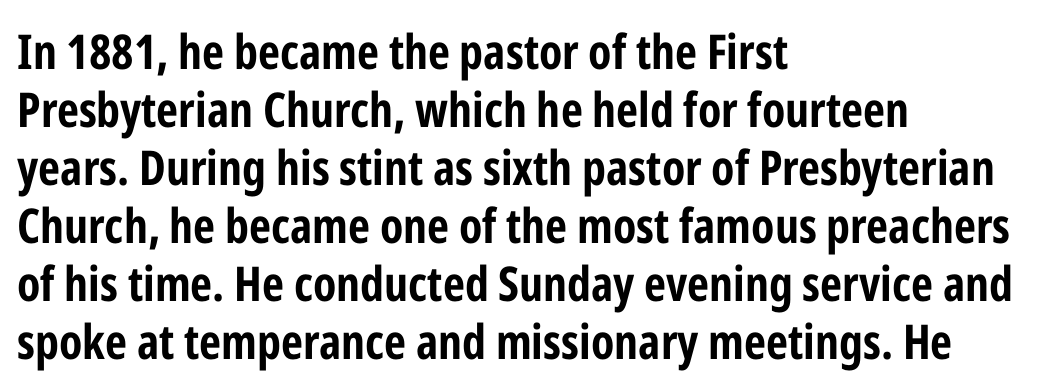
Q: Is the text bold? A: Yes.
Q: Is the text italic (slanted)? A: No, it is upright.
Q: Is the typeface a serif or a sans-serif typeface? A: Sans-serif.
Q: Is the text underlined? A: No.
Q: How is the paragraph aligned? A: Left-aligned.
Q: Is the spacing between letters normal or unusually wide? A: Normal.
Q: Width (condensed, normal, or wide)? A: Condensed.
Q: Stroke contrast? A: Low.
Q: x-height? A: Medium.
Q: Monospaced? A: No.
